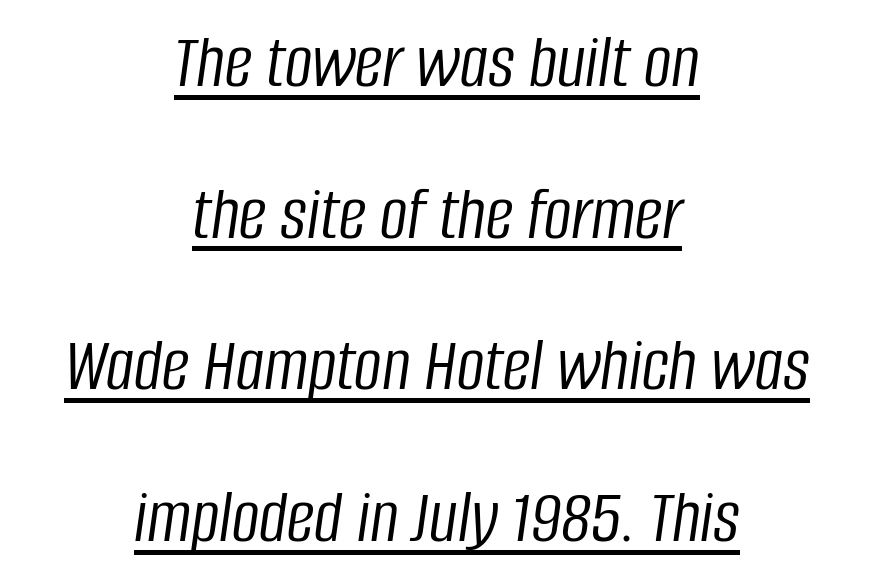
{"italic": "yes", "lean": "right", "slant_degrees": 8, "bold": "no", "weight": "light", "width": "condensed", "stroke_contrast": "low", "x_height": "large", "monospaced": "no", "underline": "yes", "align": "center", "line_spacing": "loose", "line_spacing_ratio": 1.97, "letter_spacing": "normal", "letter_spacing_em": 0.0, "glyph_px": 77}
